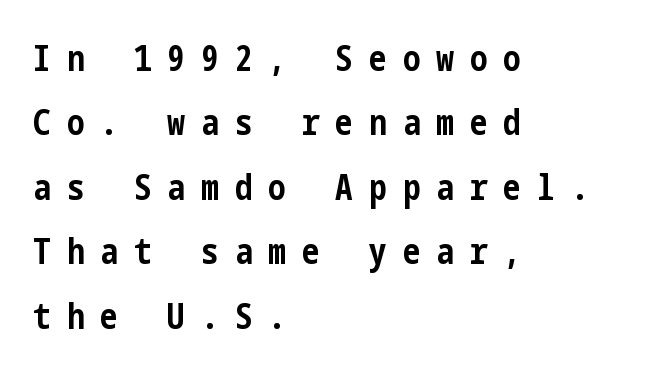
Q: Is the text bold? A: Yes.
Q: Is the text italic (slanted)? A: No, it is upright.
Q: Is the typeface a serif or a sans-serif typeface? A: Sans-serif.
Q: Is the text underlined? A: No.
Q: How is the paragraph aligned? A: Left-aligned.
Q: Is the spacing between letters normal or unusually wide? A: Unusually wide.
Q: Width (condensed, normal, or wide)? A: Condensed.
Q: Stroke contrast? A: Low.
Q: x-height? A: Medium.
